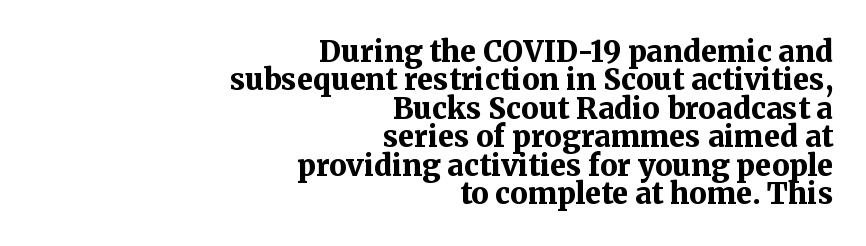
The image shows 29 px bold serif type, upright; set right-aligned, tight line spacing (0.98x), normal letter spacing, not underlined; medium stroke contrast and a medium x-height.
